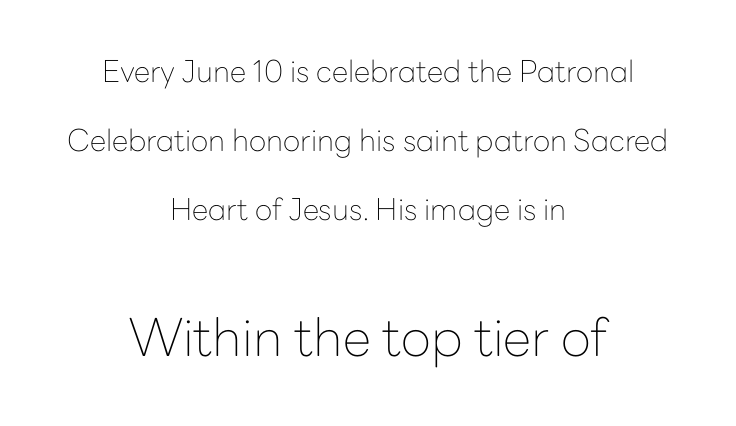
The image shows 52 px thin sans-serif type, upright; set centered, loose line spacing (2.3x), normal letter spacing, not underlined; the second (bottom) block is 1.73x larger; low stroke contrast and a medium x-height.
